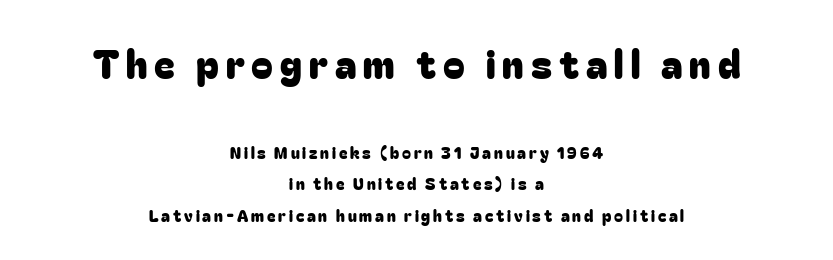
Q: Is the text italic (slanted)? A: No, it is upright.
Q: Is the typeface a serif or a sans-serif typeface? A: Sans-serif.
Q: Is the text underlined? A: No.
Q: How is the paragraph aligned? A: Centered.
Q: Is the spacing between lines tight, normal or loose? A: Loose.
Q: Which block of text is set in a larger size, the first (top) or the second (bottom)? A: The first (top) one.
Q: Width (condensed, normal, or wide)? A: Normal.
Q: Stroke contrast? A: Low.
Q: x-height? A: Medium.
Q: Monospaced? A: No.
